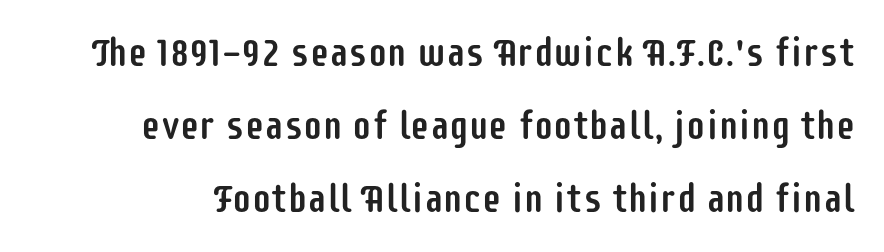
The image shows 39 px condensed sans-serif type, upright; set line spacing 1.87x, normal letter spacing, not underlined; low stroke contrast and a large x-height.
